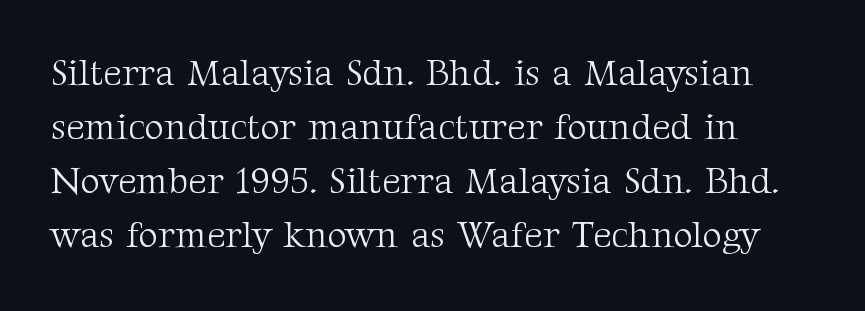
Think of a printed novel: that variable character pitch is what you see here. Nothing heavy about these letters — not bold at all. Normally led — the rows are evenly, conventionally spaced. Note: serifs present on the glyphs. Unmarked baselines from the first word to the last.
